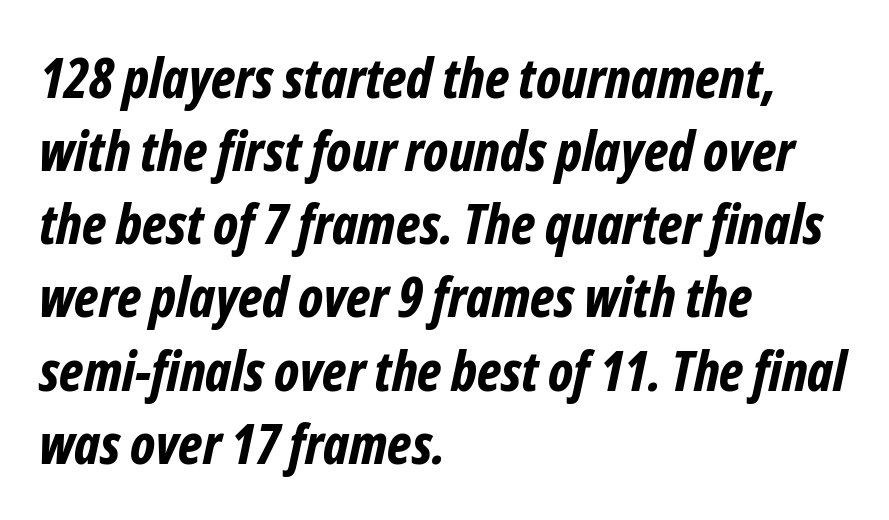
Q: Is the text bold? A: Yes.
Q: Is the text italic (slanted)? A: Yes, it leans right by about 12 degrees.
Q: Is the text underlined? A: No.
Q: How is the paragraph aligned? A: Left-aligned.
Q: Is the spacing between letters normal or unusually wide? A: Normal.
Q: Is the spacing between lines tight, normal or loose? A: Normal.
Q: Width (condensed, normal, or wide)? A: Condensed.
Q: Stroke contrast? A: Low.
Q: x-height? A: Medium.
Q: Monospaced? A: No.
